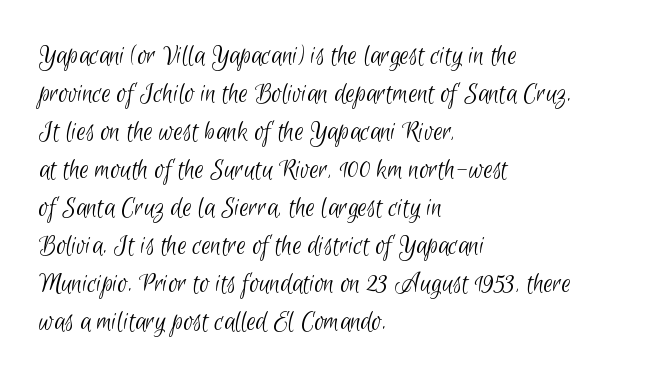
The image shows 29 px light, condensed sans-serif type; set left-aligned, normal line spacing (1.31x), normal letter spacing, not underlined; low stroke contrast and a small x-height.
